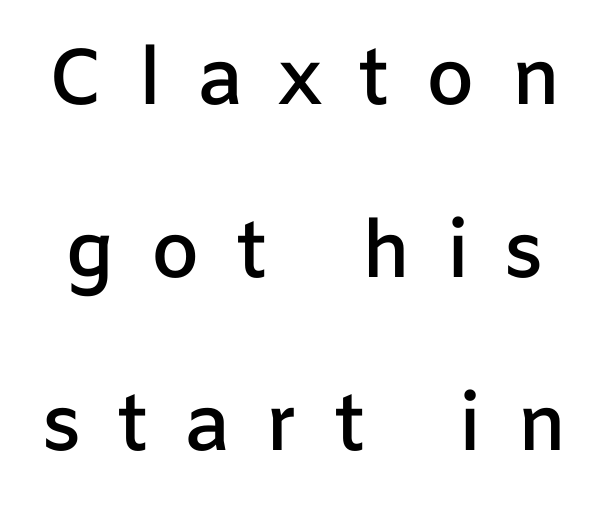
The image shows 79 px semibold sans-serif type, upright; set loose line spacing (2.19x), unusually wide letter spacing (+0.45 em), not underlined; low stroke contrast and a medium x-height.
